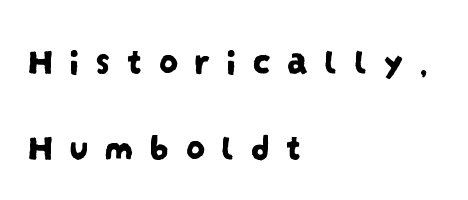
These lines are rendered in a variable-pitch font. The type family on display is of the sans-serif kind. Left-aligned paragraph, ragged on the right. Words float on clear page, feet unadorned. This sample uses expanded letter spacing, leaving extra air between glyphs. In terms of leading, this rendering errs on the spacious side.
